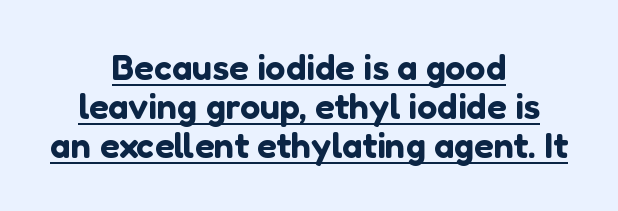
{"serif": "no", "italic": "no", "width": "normal", "stroke_contrast": "low", "x_height": "medium", "monospaced": "no", "underline": "yes", "align": "center", "line_spacing": "tight", "line_spacing_ratio": 1.08, "letter_spacing": "normal", "letter_spacing_em": 0.0, "glyph_px": 36}
